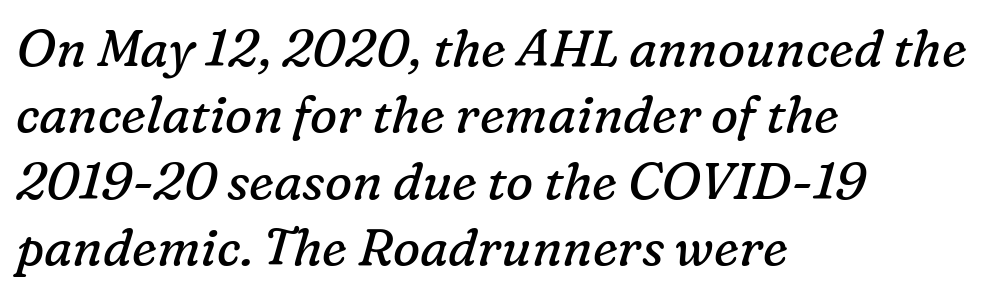
The designer went with a serif here, giving each stem small feet. There is no visible air inserted between adjacent glyphs. The passage shown stacks its lines at a standard gap. The letterforms sit at book weight or below.
